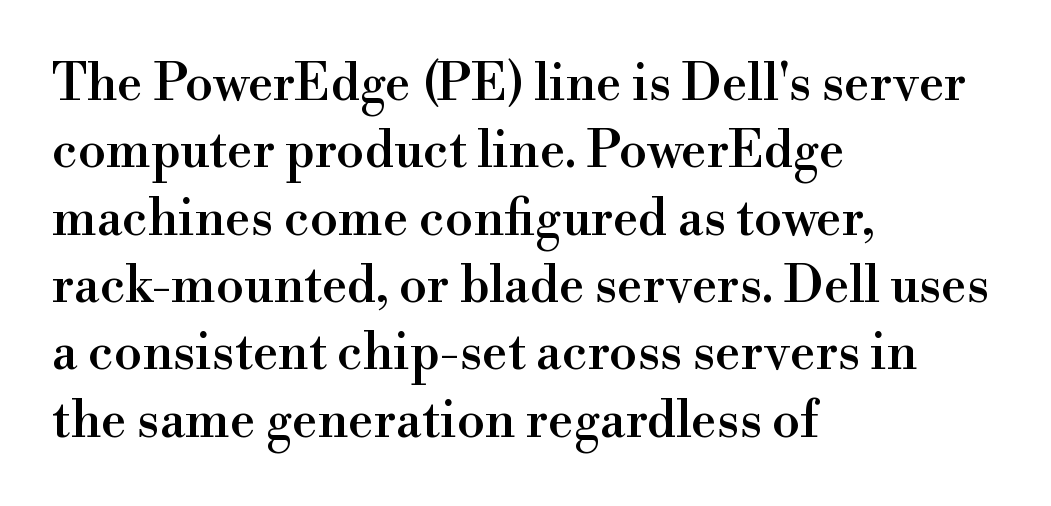
Nobody touched the tracking dial on this one. Every row of glyphs begins at an identical x-position on the left. Has an underline been added? It has not. Does the leading feel generous? No, just average. This sample uses a serif face. Ascenders rise straight up at ninety degrees.
